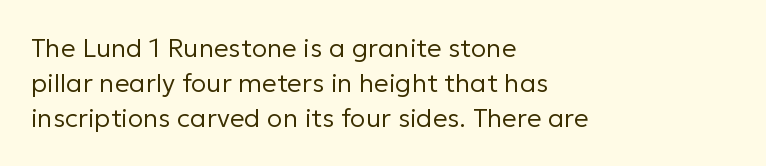
The strip under each line holds only bare page. Short note: letters normally spaced. The axis of the letterforms is exactly vertical. Line spacing here is normal. The rendering anchors every line to the left-hand side.
